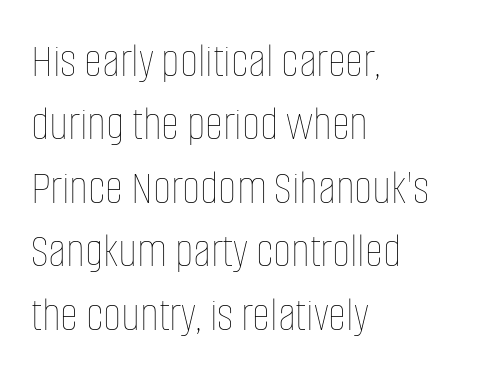
The image shows 50 px thin, condensed type, upright; set left-aligned, normal line spacing (1.27x), normal letter spacing, not underlined; low stroke contrast and a large x-height.
